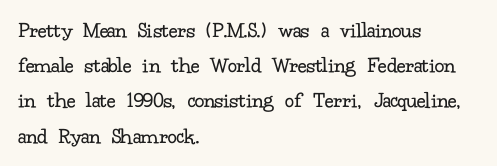
A typesetter would call this leading conventional body-copy spacing. Casual observation: everything's shoved over to the left. Counters stay open thanks to moderate or lighter strokes. The lettering stays uniformly vertical, giving the passage a roman look. No extra tracking has been applied to these lines. The gap between lines stays unmarked.
